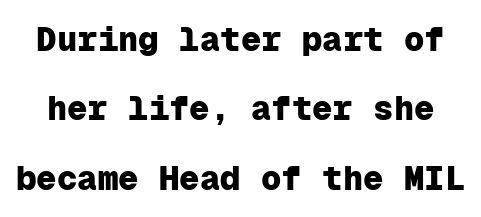
{"serif": "no", "italic": "no", "bold": "yes", "weight": "heavy", "width": "normal", "stroke_contrast": "low", "x_height": "medium", "monospaced": "yes", "underline": "no", "line_spacing": "loose", "line_spacing_ratio": 2.04, "letter_spacing": "normal", "letter_spacing_em": 0.0, "glyph_px": 34}
